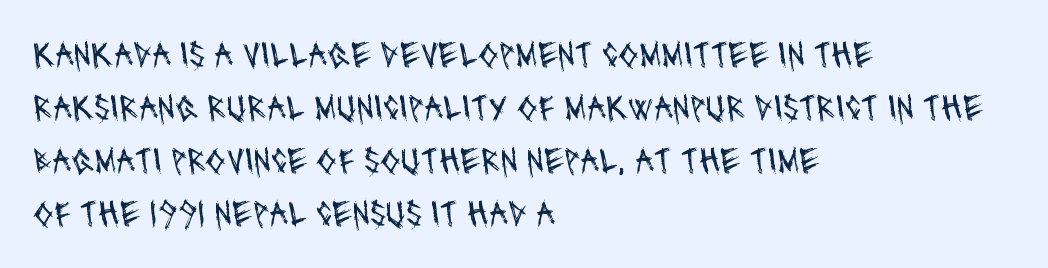
Line beginnings align vertically; line endings do not. The letters advance in unequal steps, a hallmark of proportional type. A light-to-regular cut is what we see here. If you measured baseline to baseline, you'd find a middling distance.
